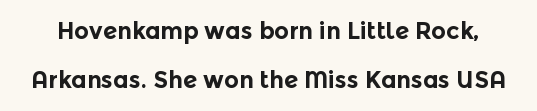
Q: Is the text bold? A: Yes.
Q: Is the text italic (slanted)? A: No, it is upright.
Q: Is the text underlined? A: No.
Q: Is the spacing between letters normal or unusually wide? A: Normal.
Q: Is the spacing between lines tight, normal or loose? A: Loose.
